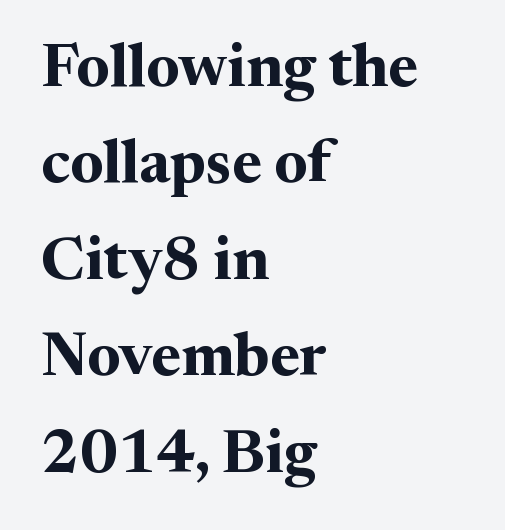
Q: Is the text bold? A: Yes.
Q: Is the text italic (slanted)? A: No, it is upright.
Q: Is the typeface a serif or a sans-serif typeface? A: Serif.
Q: Is the text underlined? A: No.
Q: How is the paragraph aligned? A: Left-aligned.
Q: Is the spacing between letters normal or unusually wide? A: Normal.
Q: Is the spacing between lines tight, normal or loose? A: Normal.
Q: Width (condensed, normal, or wide)? A: Normal.
Q: Stroke contrast? A: Medium.
Q: x-height? A: Medium.
Q: Monospaced? A: No.
